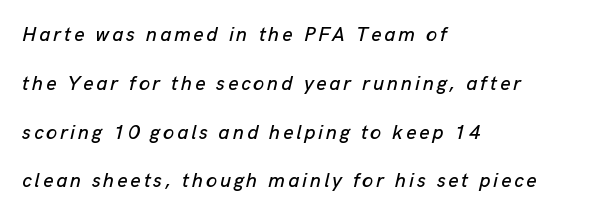
Honestly, there is no underline to notice here at all. The passage shown stacks its lines with a broad gap. Layout note: lines flush left. Notice how the stems are inclined rather than vertical — that's the hallmark of italics.
